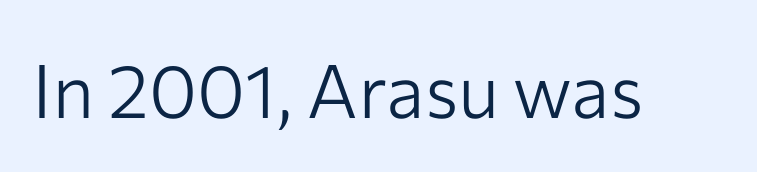
Q: Is the text bold? A: No.
Q: Is the text italic (slanted)? A: No, it is upright.
Q: Is the typeface a serif or a sans-serif typeface? A: Sans-serif.
Q: Is the text underlined? A: No.
Q: Is the spacing between letters normal or unusually wide? A: Normal.
Q: Width (condensed, normal, or wide)? A: Normal.
Q: Stroke contrast? A: Low.
Q: x-height? A: Medium.
Q: Monospaced? A: No.
